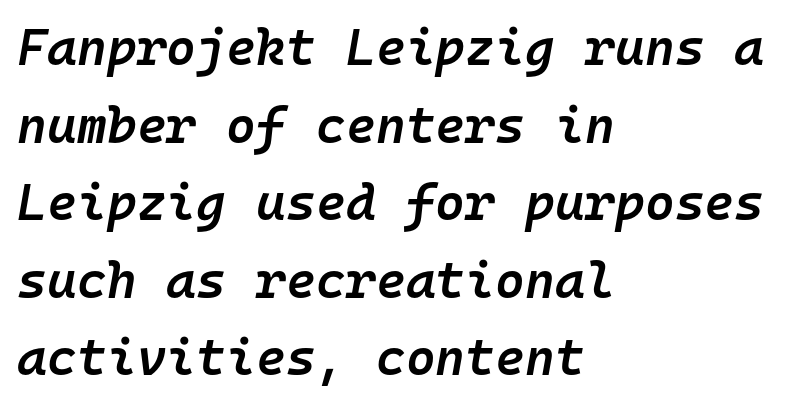
{"italic": "yes", "lean": "right", "slant_degrees": 10, "bold": "semi", "weight": "semibold", "width": "normal", "stroke_contrast": "low", "x_height": "medium", "monospaced": "yes", "underline": "no", "align": "left", "line_spacing": "normal", "line_spacing_ratio": 1.52, "letter_spacing": "normal", "letter_spacing_em": 0.0, "glyph_px": 51}
